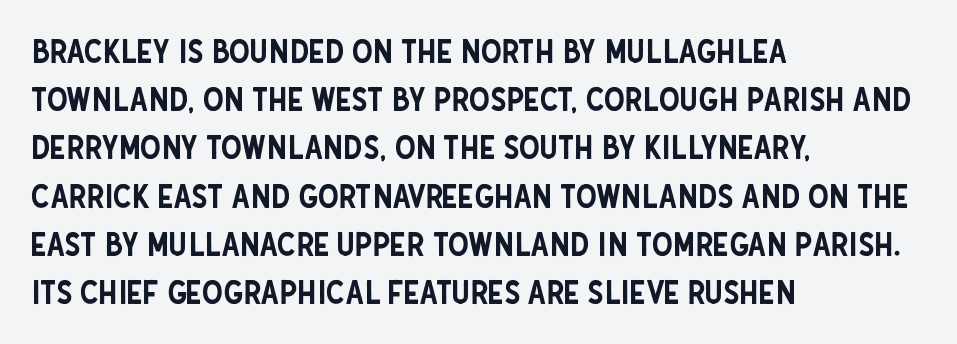
Q: Is the text italic (slanted)? A: No, it is upright.
Q: Is the typeface a serif or a sans-serif typeface? A: Sans-serif.
Q: Is the text underlined? A: No.
Q: How is the paragraph aligned? A: Left-aligned.
Q: Is the spacing between letters normal or unusually wide? A: Normal.
Q: Is the spacing between lines tight, normal or loose? A: Normal.
Q: Width (condensed, normal, or wide)? A: Condensed.
Q: Stroke contrast? A: Low.
Q: x-height? A: Large.
Q: Monospaced? A: No.
